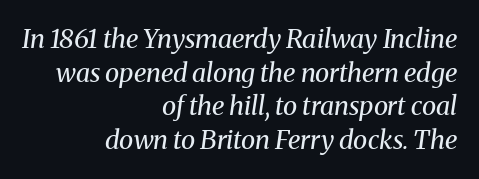
The glyphs are unaccompanied by any horizontal stroke below them. The axis of the letterforms is tilted away from vertical. Line endings align vertically; line beginnings do not. Each new line begins a customary step beneath the previous one. The strokes carry an ordinary text weight at most.
